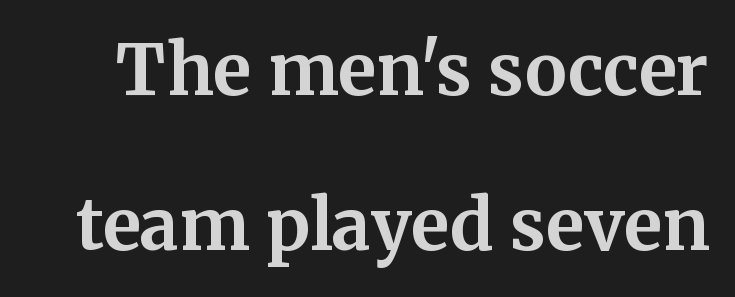
The image shows 70 px bold serif type, upright; set loose line spacing (2.22x), normal letter spacing, not underlined; medium stroke contrast and a medium x-height.
